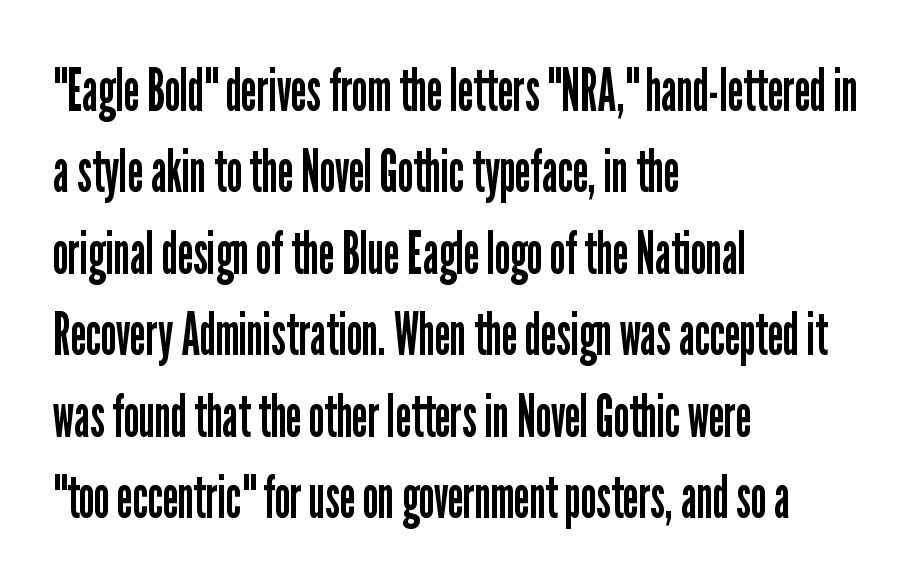
Q: Is the text bold? A: No.
Q: Is the text italic (slanted)? A: No, it is upright.
Q: Is the typeface a serif or a sans-serif typeface? A: Sans-serif.
Q: Is the text underlined? A: No.
Q: How is the paragraph aligned? A: Left-aligned.
Q: Is the spacing between letters normal or unusually wide? A: Normal.
Q: Is the spacing between lines tight, normal or loose? A: Normal.
Q: Width (condensed, normal, or wide)? A: Condensed.
Q: Stroke contrast? A: Low.
Q: x-height? A: Medium.
Q: Monospaced? A: No.
